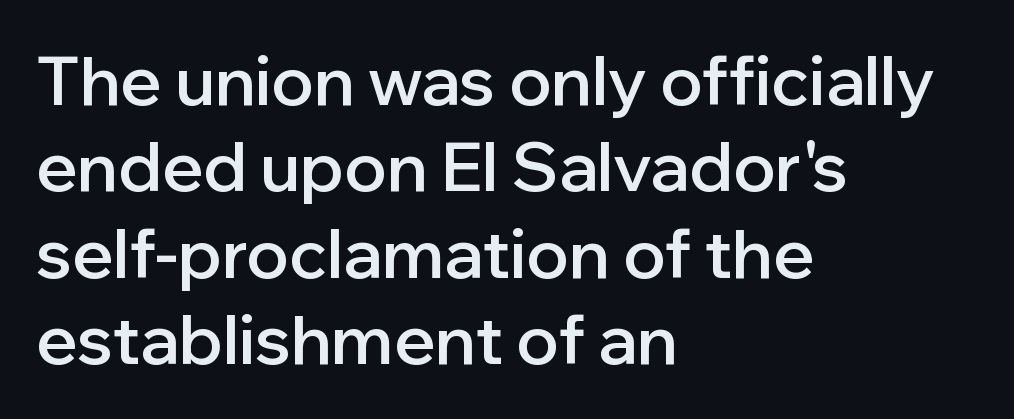
Q: Is the text bold? A: Semi-bold.
Q: Is the text italic (slanted)? A: No, it is upright.
Q: Is the typeface a serif or a sans-serif typeface? A: Sans-serif.
Q: Is the text underlined? A: No.
Q: How is the paragraph aligned? A: Left-aligned.
Q: Is the spacing between letters normal or unusually wide? A: Normal.
Q: Is the spacing between lines tight, normal or loose? A: Normal.
Q: Width (condensed, normal, or wide)? A: Normal.
Q: Stroke contrast? A: Low.
Q: x-height? A: Medium.
Q: Monospaced? A: No.
